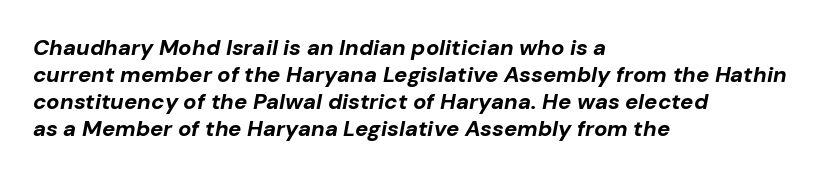
The image shows 22 px bold type, italic (leaning right); set left-aligned, line spacing 1.23x, normal letter spacing, not underlined.
